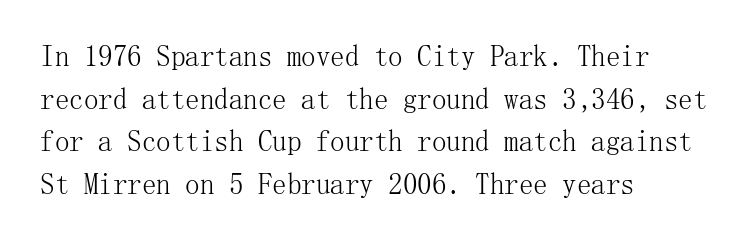
The image shows 29 px light serif type, upright; set left-aligned, normal line spacing (1.47x), normal letter spacing, not underlined; medium stroke contrast and a medium x-height.
